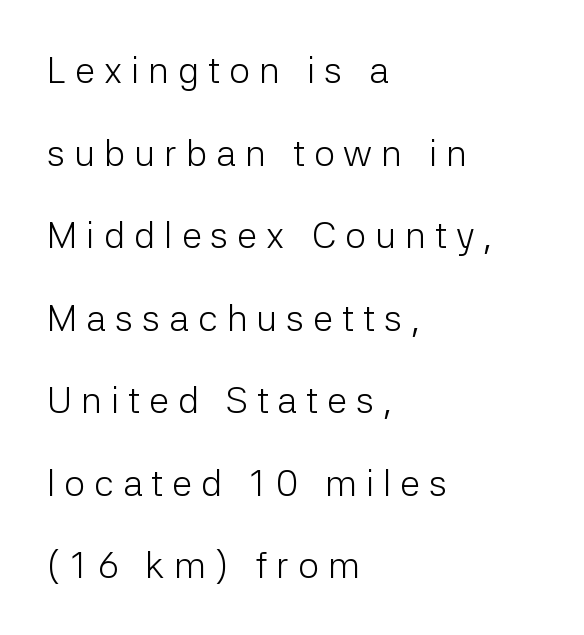
{"serif": "no", "italic": "no", "bold": "no", "weight": "light", "width": "normal", "stroke_contrast": "low", "x_height": "medium", "monospaced": "no", "underline": "no", "align": "left", "line_spacing": "loose", "line_spacing_ratio": 2.23, "letter_spacing": "wide", "letter_spacing_em": 0.24, "glyph_px": 37}
